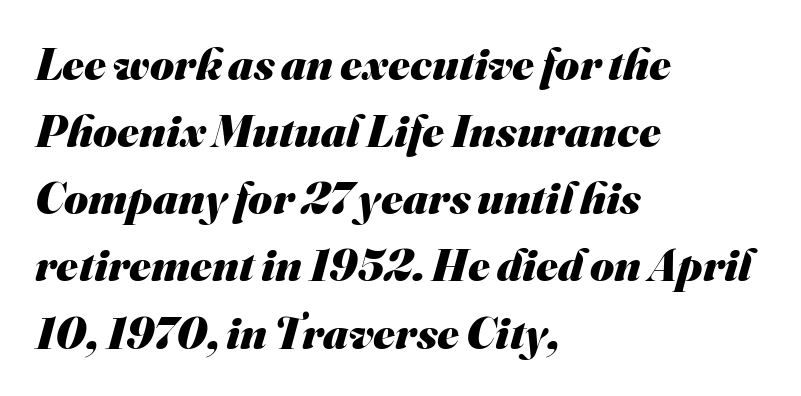
The image shows 46 px heavy sans-serif type; set left-aligned, normal line spacing (1.46x), normal letter spacing, not underlined; medium stroke contrast and a small x-height.
